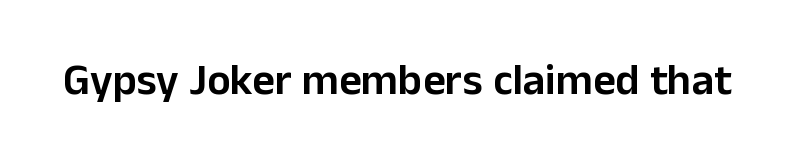
The image shows 44 px semibold sans-serif type, upright; set normal letter spacing, not underlined; low stroke contrast and a medium x-height.
